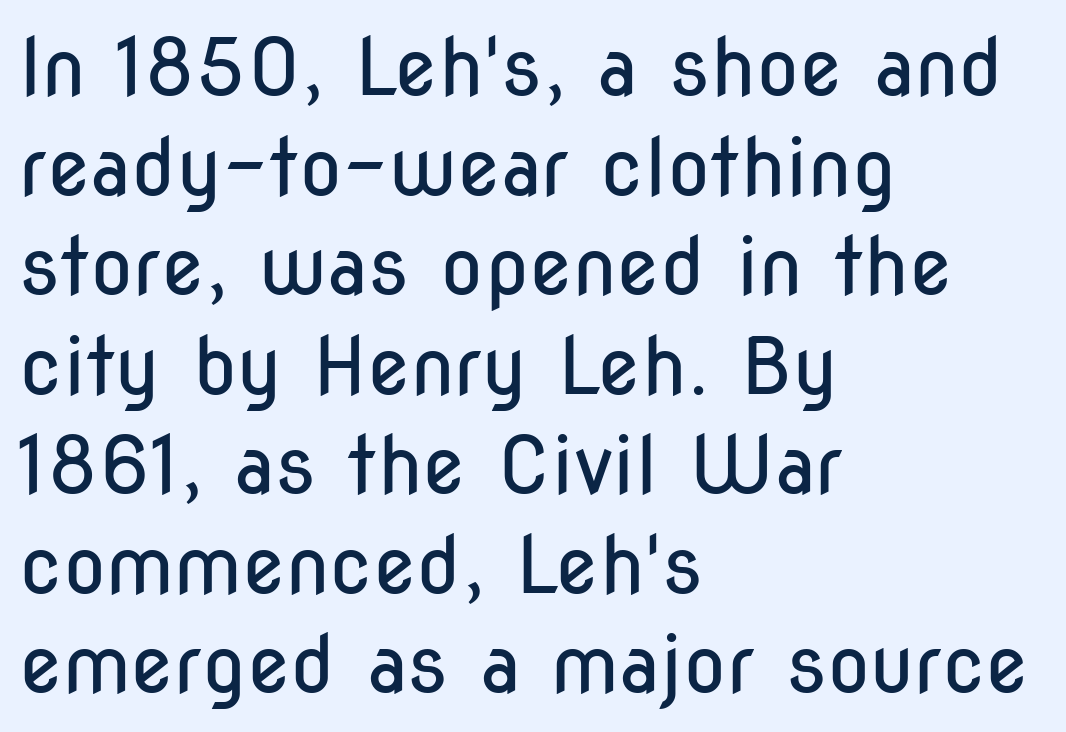
{"serif": "no", "italic": "no", "bold": "no", "weight": "regular", "width": "condensed", "stroke_contrast": "low", "x_height": "medium", "monospaced": "no", "underline": "no", "align": "left", "line_spacing": "normal", "line_spacing_ratio": 1.26, "letter_spacing": "normal", "letter_spacing_em": 0.0, "glyph_px": 79}
